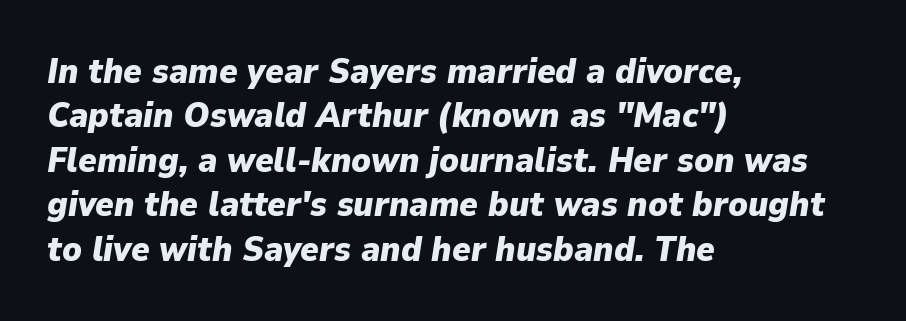
{"italic": "yes", "lean": "right", "slant_degrees": 9, "bold": "yes", "weight": "heavy", "width": "normal", "stroke_contrast": "low", "x_height": "medium", "monospaced": "no", "underline": "no", "align": "left", "line_spacing": "normal", "line_spacing_ratio": 1.27, "letter_spacing": "normal", "letter_spacing_em": 0.0, "glyph_px": 35}
